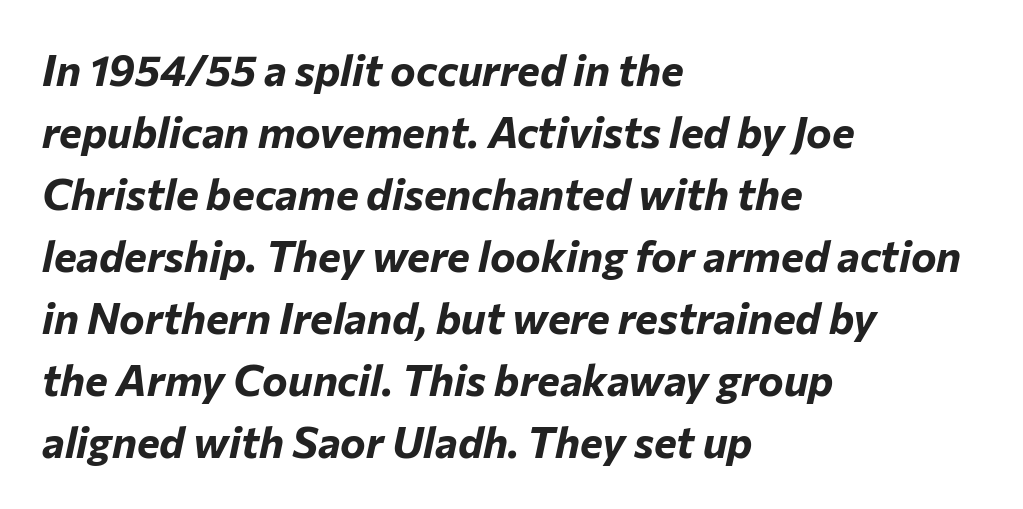
Each word holds together tightly as a unit, with standard inter-letter gaps. The passage shown is emphatically bold. Left-aligned paragraph, ragged on the right. Leading matches the norm, producing a regular column.
